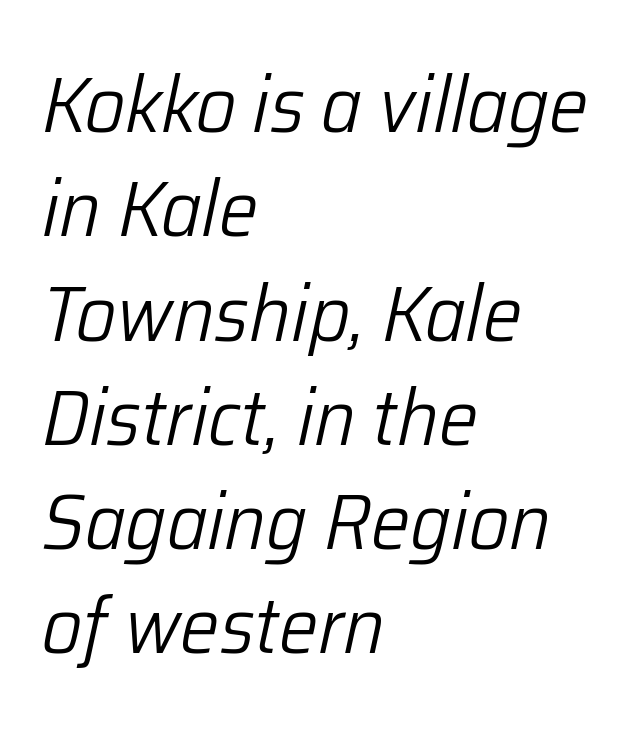
{"italic": "yes", "lean": "right", "slant_degrees": 12, "bold": "no", "weight": "light", "width": "normal", "stroke_contrast": "low", "x_height": "medium", "monospaced": "no", "underline": "no", "align": "left", "line_spacing": "normal", "line_spacing_ratio": 1.32, "letter_spacing": "normal", "letter_spacing_em": 0.0, "glyph_px": 79}
